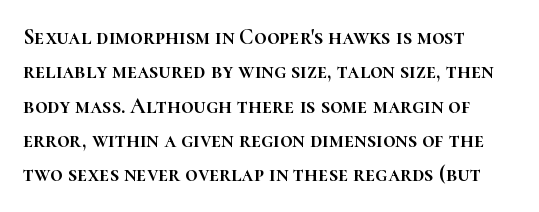
{"italic": "no", "underline": "no", "align": "left", "line_spacing": "normal", "line_spacing_ratio": 1.56, "letter_spacing": "normal", "letter_spacing_em": 0.0, "glyph_px": 22}
